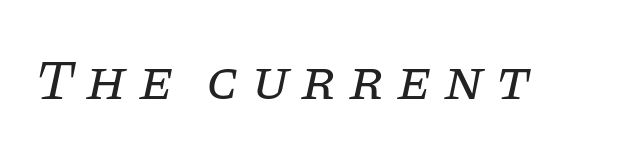
{"serif": "yes", "italic": "yes", "lean": "right", "slant_degrees": 11, "bold": "no", "weight": "regular", "width": "normal", "stroke_contrast": "low", "x_height": "large", "monospaced": "no", "underline": "no", "letter_spacing": "wide", "letter_spacing_em": 0.21, "glyph_px": 57}
